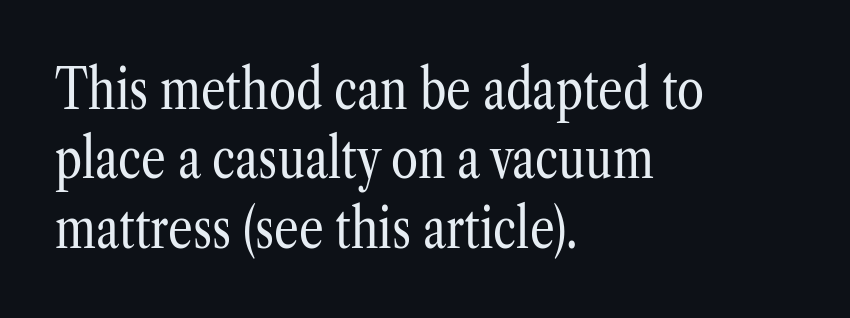
{"serif": "yes", "italic": "no", "bold": "no", "weight": "regular", "width": "condensed", "stroke_contrast": "low", "x_height": "medium", "monospaced": "no", "underline": "no", "align": "left", "line_spacing": "normal", "line_spacing_ratio": 1.26, "letter_spacing": "normal", "letter_spacing_em": 0.0, "glyph_px": 55}
